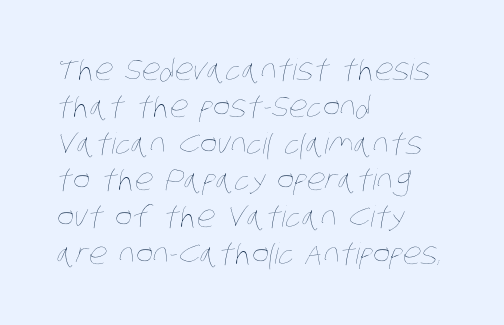
{"bold": "no", "weight": "thin", "width": "condensed", "stroke_contrast": "low", "x_height": "large", "monospaced": "no", "underline": "no", "align": "left", "line_spacing": "normal", "line_spacing_ratio": 1.27, "letter_spacing": "normal", "letter_spacing_em": 0.0, "glyph_px": 29}
